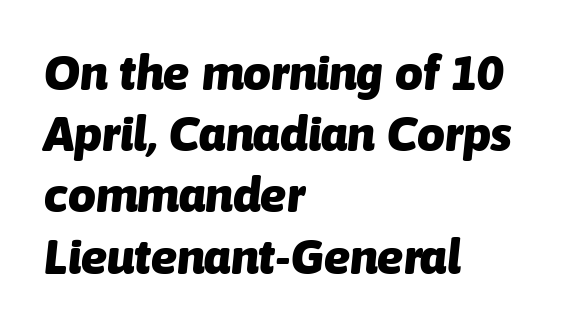
{"italic": "yes", "lean": "right", "slant_degrees": 6, "bold": "yes", "weight": "heavy", "width": "normal", "stroke_contrast": "low", "x_height": "medium", "monospaced": "no", "underline": "no", "align": "left", "line_spacing": "normal", "line_spacing_ratio": 1.25, "letter_spacing": "normal", "letter_spacing_em": 0.0, "glyph_px": 49}
